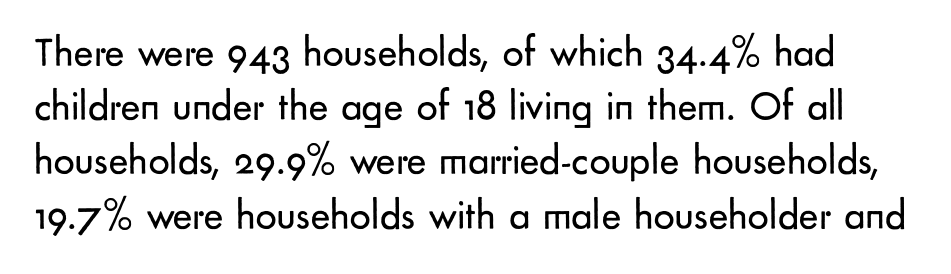
{"serif": "no", "italic": "no", "bold": "no", "weight": "regular", "width": "normal", "stroke_contrast": "low", "x_height": "small", "monospaced": "no", "underline": "no", "line_spacing": "normal", "line_spacing_ratio": 1.29, "letter_spacing": "normal", "letter_spacing_em": 0.0, "glyph_px": 42}
